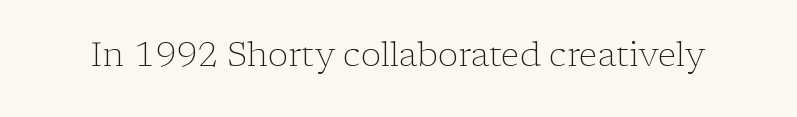
The image shows 34 px light serif type, upright; set normal letter spacing, not underlined; low stroke contrast and a medium x-height.
